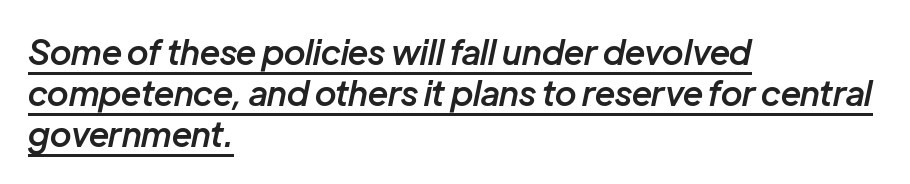
The image shows 34 px semibold type, italic (leaning right); set left-aligned, line spacing 1.21x, normal letter spacing, underlined; low stroke contrast and a medium x-height.
